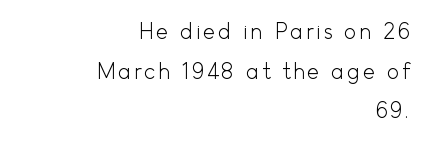
{"italic": "no", "bold": "no", "underline": "no", "align": "right", "line_spacing_ratio": 1.89, "glyph_px": 21}
